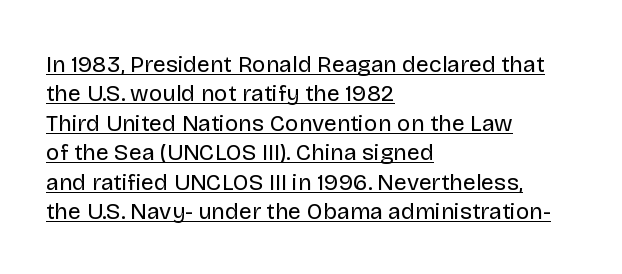
Underlined type. The rag falls on the right side of this text block. What stands out about the letter spacing? Nothing — it is the standard amount. How would I describe the line gaps? Plain and ordinary. The letters stand straight up with perfectly vertical stems. Each stroke keeps to a modest, everyday thickness or less.
